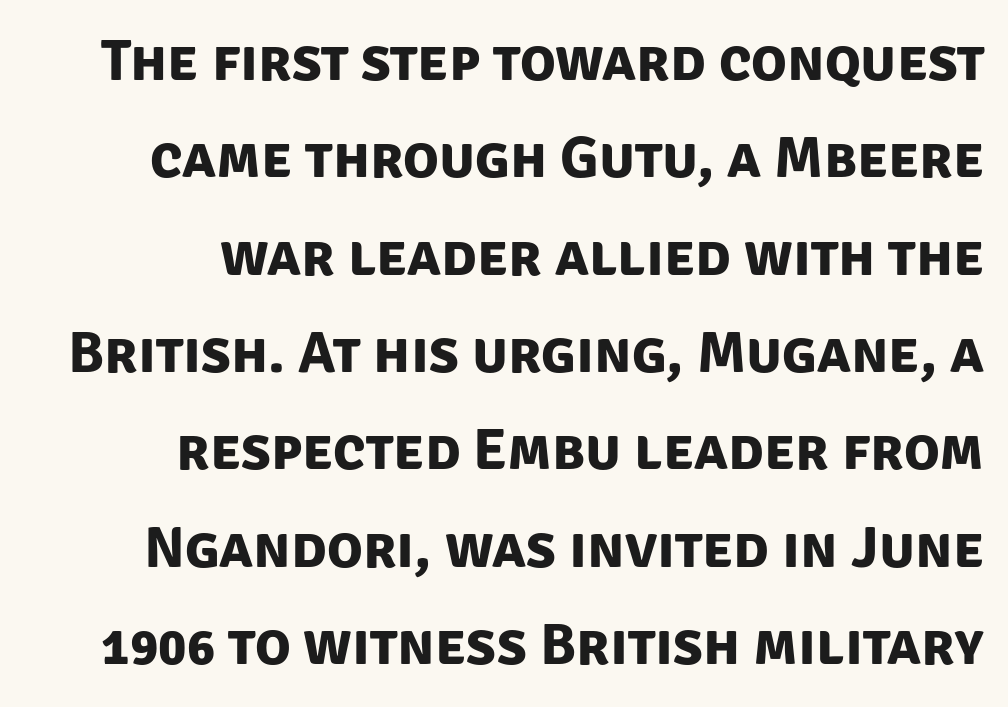
The image shows 59 px bold sans-serif type; set right-aligned, normal line spacing (1.65x), normal letter spacing, not underlined; low stroke contrast and a large x-height.
